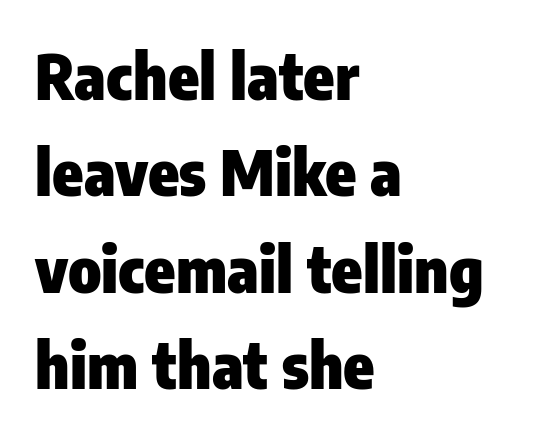
{"serif": "no", "italic": "no", "bold": "yes", "weight": "heavy", "width": "condensed", "stroke_contrast": "low", "x_height": "medium", "monospaced": "no", "underline": "no", "align": "left", "line_spacing": "normal", "line_spacing_ratio": 1.53, "letter_spacing": "normal", "letter_spacing_em": 0.0, "glyph_px": 63}
